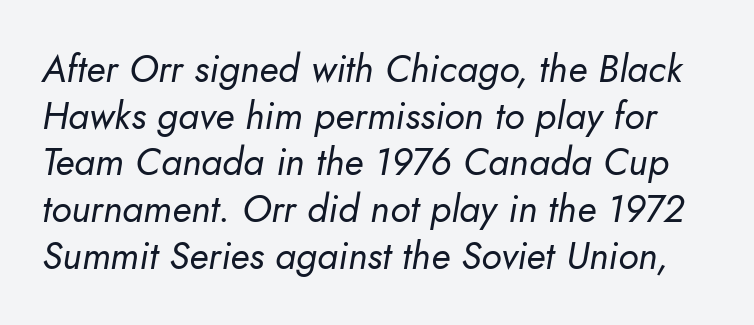
{"italic": "yes", "lean": "right", "slant_degrees": 10, "bold": "no", "weight": "regular", "width": "normal", "stroke_contrast": "low", "x_height": "small", "monospaced": "no", "underline": "no", "line_spacing_ratio": 1.23, "letter_spacing": "normal", "letter_spacing_em": 0.0, "glyph_px": 38}
